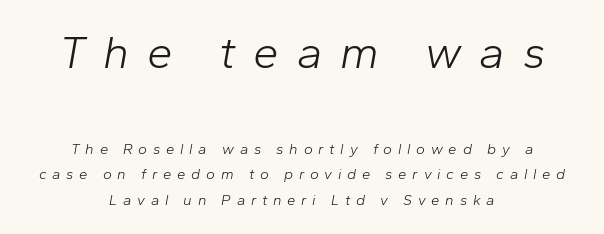
Q: Is the text bold? A: No.
Q: Is the text italic (slanted)? A: Yes, it leans right by about 10 degrees.
Q: Is the text underlined? A: No.
Q: How is the paragraph aligned? A: Centered.
Q: Is the spacing between letters normal or unusually wide? A: Unusually wide.
Q: Is the spacing between lines tight, normal or loose? A: Normal.
Q: Which block of text is set in a larger size, the first (top) or the second (bottom)? A: The first (top) one.
Q: Width (condensed, normal, or wide)? A: Normal.
Q: Stroke contrast? A: Low.
Q: x-height? A: Medium.
Q: Monospaced? A: No.
